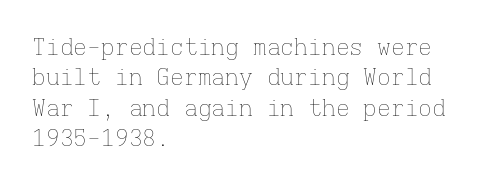
The space directly below the letters is spotless. Caption: standard tracking, unaltered. Vertically, the passage feels balanced, rows spaced as you'd expect. Does the lettering tilt? It doesn't — this is upright.
